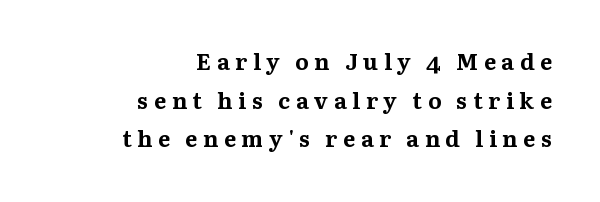
{"italic": "no", "bold": "yes", "underline": "no", "align": "right", "line_spacing": "normal", "line_spacing_ratio": 1.68, "letter_spacing": "wide", "letter_spacing_em": 0.24, "glyph_px": 23}
